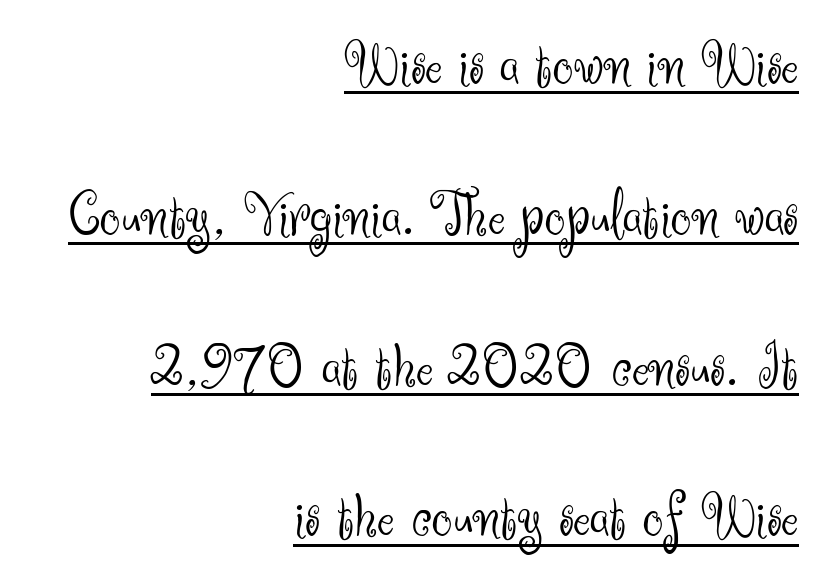
{"serif": "no", "italic": "no", "bold": "no", "weight": "light", "width": "normal", "stroke_contrast": "medium", "x_height": "small", "monospaced": "no", "underline": "yes", "align": "right", "line_spacing": "loose", "line_spacing_ratio": 2.32, "letter_spacing": "normal", "letter_spacing_em": 0.0, "glyph_px": 65}
